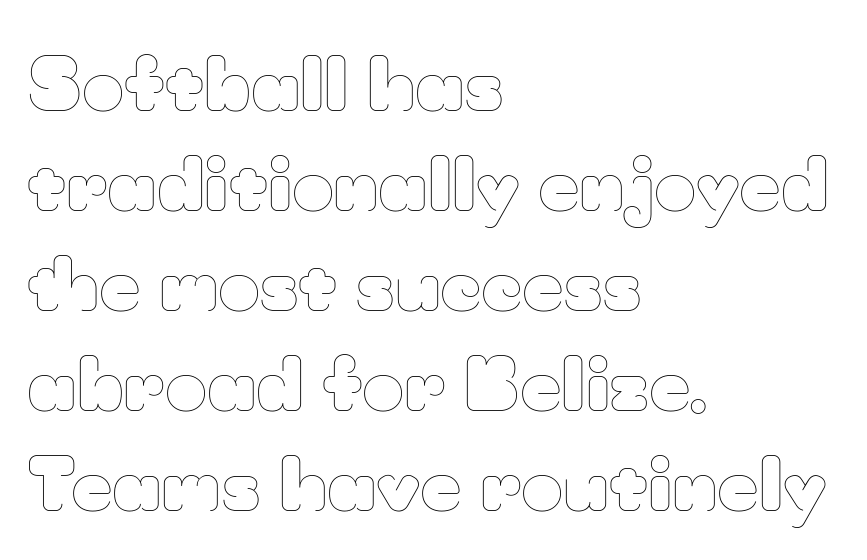
The image shows 72 px thin type, upright; set left-aligned, normal line spacing (1.39x), normal letter spacing, not underlined; low stroke contrast and a small x-height.
